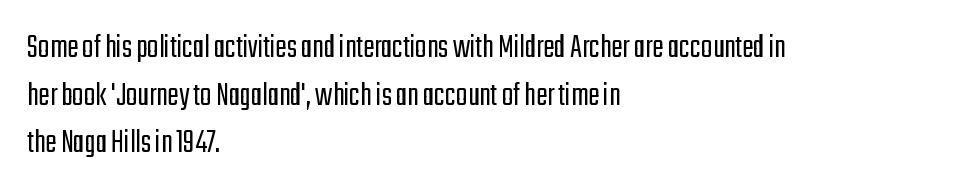
{"serif": "no", "italic": "no", "bold": "no", "weight": "light", "width": "condensed", "stroke_contrast": "low", "x_height": "medium", "monospaced": "no", "underline": "no", "align": "left", "line_spacing": "normal", "line_spacing_ratio": 1.4, "letter_spacing": "normal", "letter_spacing_em": 0.0, "glyph_px": 34}
